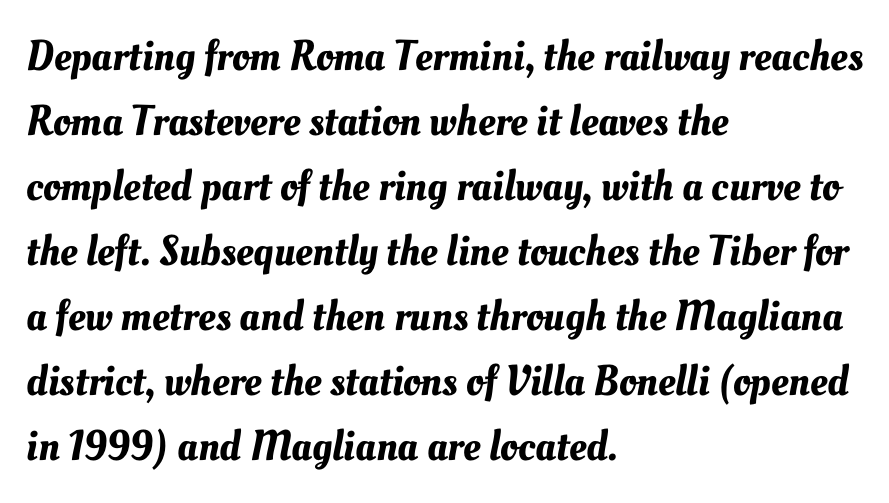
Each new line begins a customary step beneath the previous one. The face used here is proportionally spaced, like ordinary book or web type. Letters rest on an invisible, unmarked baseline. The setting favours the left margin, as ordinary paragraphs usually do.
